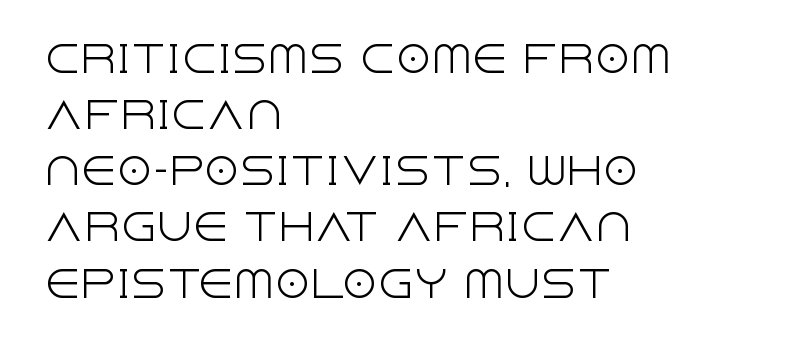
Q: Is the text bold? A: No.
Q: Is the text italic (slanted)? A: No, it is upright.
Q: Is the typeface a serif or a sans-serif typeface? A: Sans-serif.
Q: Is the text underlined? A: No.
Q: How is the paragraph aligned? A: Left-aligned.
Q: Is the spacing between letters normal or unusually wide? A: Normal.
Q: Is the spacing between lines tight, normal or loose? A: Normal.
Q: Width (condensed, normal, or wide)? A: Normal.
Q: x-height? A: Large.
Q: Monospaced? A: No.
